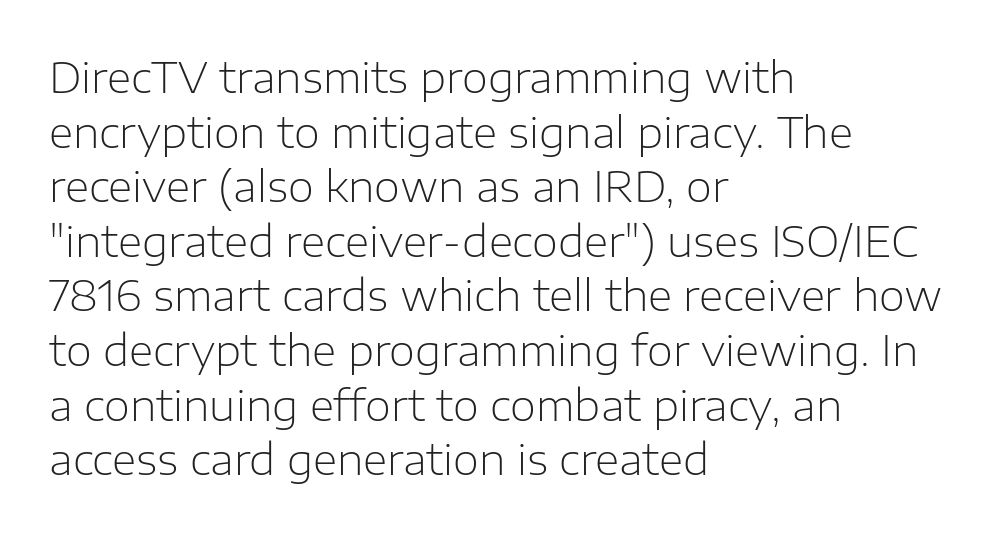
Q: Is the text bold? A: No.
Q: Is the text italic (slanted)? A: No, it is upright.
Q: Is the typeface a serif or a sans-serif typeface? A: Sans-serif.
Q: Is the text underlined? A: No.
Q: How is the paragraph aligned? A: Left-aligned.
Q: Is the spacing between letters normal or unusually wide? A: Normal.
Q: Is the spacing between lines tight, normal or loose? A: Normal.
Q: Width (condensed, normal, or wide)? A: Normal.
Q: Stroke contrast? A: Low.
Q: x-height? A: Medium.
Q: Monospaced? A: No.
